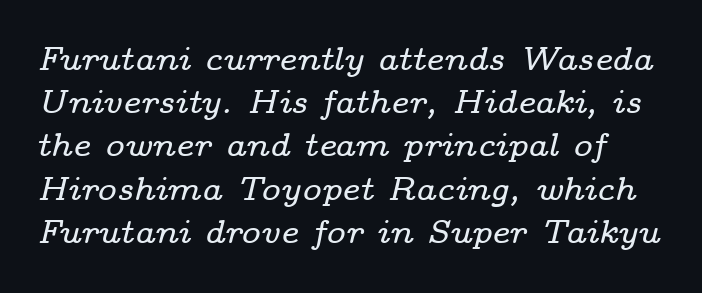
Slanted lettering throughout. To sum up the face: it has serifs. Just letters on the line, the space beneath them empty. Letter spacing: default. Whoever set this chose a conventional vertical rhythm.
